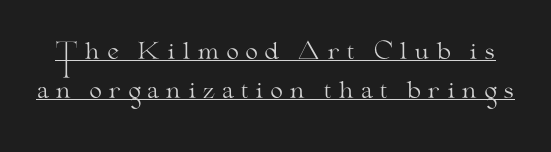
Like a heading marked for emphasis, these lines bear an underscore. Inter-character spacing is expanded well beyond the font's built-in metrics. The letters stand upright; this is a roman face. The rendering uses a moderate line-height, typical for paragraphs.
